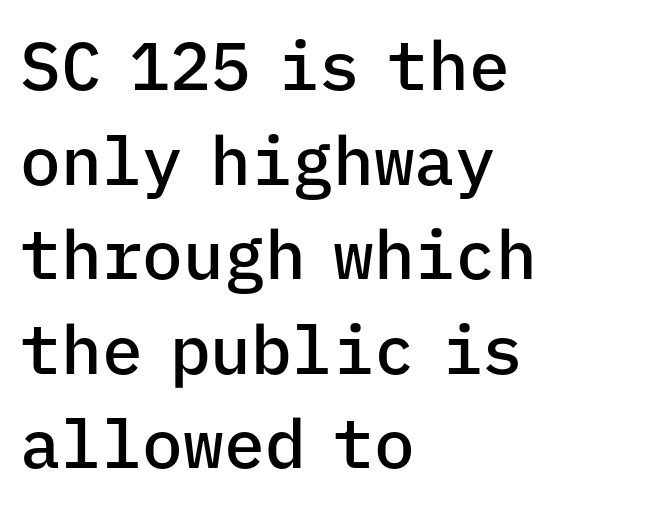
Is there much room between lines? A standard amount, neither cramped nor airy. Check where the strokes stop: nothing finishes them off — pure sans. No extra tracking has been applied to these lines. Monospaced: the letters line up in strict vertical columns. Characters remain perfectly vertical along every line. Type without underlining.
